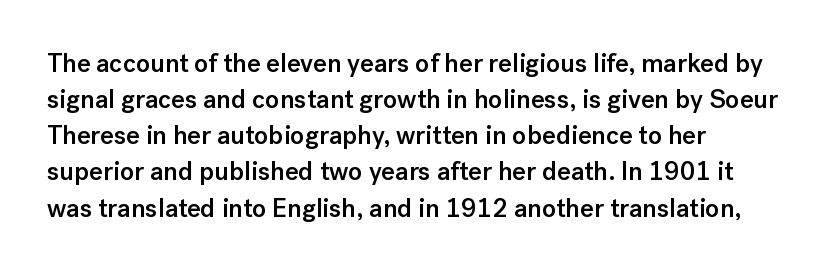
Designer's note — italics off, roman on. The sample has been set in demibold, a notch under bold. Anything drawn beneath the words? Only blank space. Does the copy run flush right? No — it runs flush left. The lines sit at an ordinary, default distance from one another.
